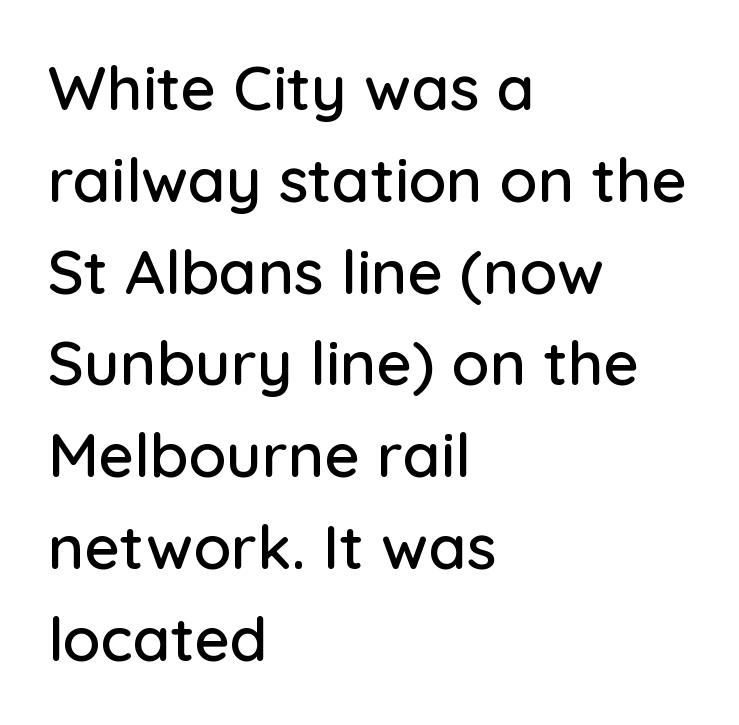
Q: Is the text italic (slanted)? A: No, it is upright.
Q: Is the typeface a serif or a sans-serif typeface? A: Sans-serif.
Q: Is the text underlined? A: No.
Q: How is the paragraph aligned? A: Left-aligned.
Q: Is the spacing between letters normal or unusually wide? A: Normal.
Q: Is the spacing between lines tight, normal or loose? A: Normal.
Q: Width (condensed, normal, or wide)? A: Normal.
Q: Stroke contrast? A: Low.
Q: x-height? A: Medium.
Q: Monospaced? A: No.
